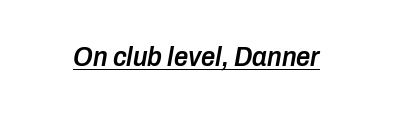
{"italic": "yes", "lean": "right", "slant_degrees": 10, "bold": "semi", "weight": "semibold", "width": "condensed", "stroke_contrast": "low", "x_height": "medium", "monospaced": "no", "underline": "yes", "letter_spacing": "normal", "letter_spacing_em": 0.0, "glyph_px": 28}
